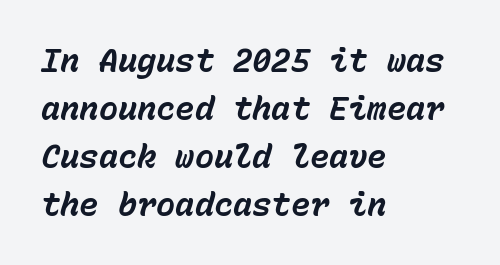
Q: Is the text bold? A: Yes.
Q: Is the text italic (slanted)? A: Yes, it leans right by about 15 degrees.
Q: Is the text underlined? A: No.
Q: How is the paragraph aligned? A: Left-aligned.
Q: Is the spacing between letters normal or unusually wide? A: Normal.
Q: Is the spacing between lines tight, normal or loose? A: Normal.
Q: Width (condensed, normal, or wide)? A: Normal.
Q: Stroke contrast? A: Low.
Q: x-height? A: Medium.
Q: Monospaced? A: Yes.
